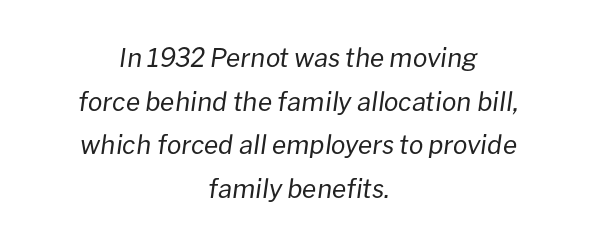
Q: Is the text bold? A: No.
Q: Is the text italic (slanted)? A: Yes, it leans right by about 8 degrees.
Q: Is the text underlined? A: No.
Q: How is the paragraph aligned? A: Centered.
Q: Is the spacing between letters normal or unusually wide? A: Normal.
Q: Is the spacing between lines tight, normal or loose? A: Normal.
